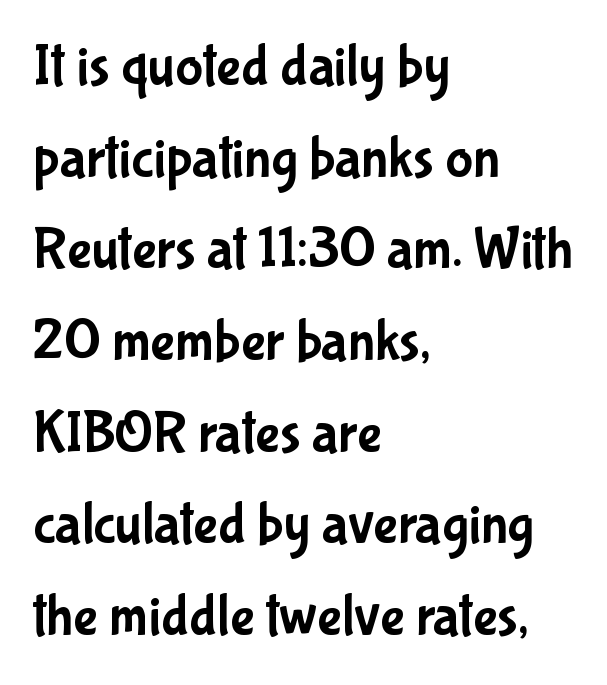
Q: Is the text italic (slanted)? A: No, it is upright.
Q: Is the typeface a serif or a sans-serif typeface? A: Sans-serif.
Q: Is the text underlined? A: No.
Q: How is the paragraph aligned? A: Left-aligned.
Q: Is the spacing between letters normal or unusually wide? A: Normal.
Q: Is the spacing between lines tight, normal or loose? A: Normal.
Q: Width (condensed, normal, or wide)? A: Condensed.
Q: Stroke contrast? A: Low.
Q: x-height? A: Medium.
Q: Monospaced? A: No.
